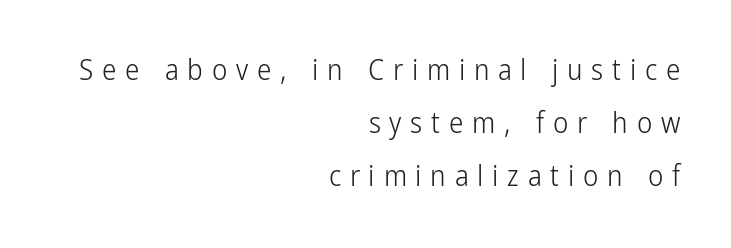
{"serif": "no", "italic": "no", "bold": "no", "weight": "light", "width": "condensed", "stroke_contrast": "low", "x_height": "medium", "monospaced": "no", "underline": "no", "align": "right", "line_spacing_ratio": 1.82, "letter_spacing": "wide", "letter_spacing_em": 0.3, "glyph_px": 29}
